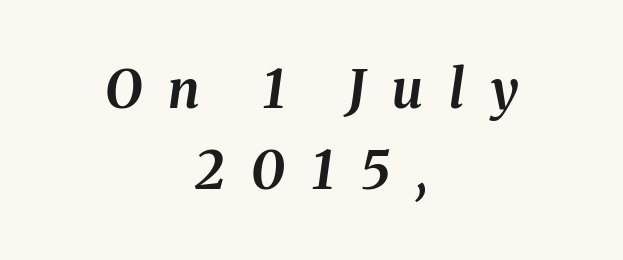
{"italic": "yes", "lean": "right", "slant_degrees": 8, "bold": "yes", "weight": "bold", "width": "normal", "stroke_contrast": "medium", "x_height": "medium", "monospaced": "no", "underline": "no", "align": "center", "line_spacing": "normal", "line_spacing_ratio": 1.53, "letter_spacing": "wide", "letter_spacing_em": 0.5, "glyph_px": 53}
